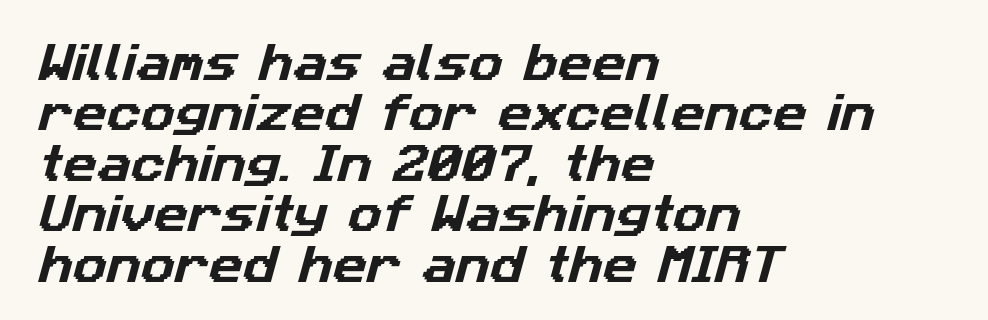
This sample uses a sans-serif face. Alignment: flush left. Think of a printed novel: that variable character pitch is what you see here. Underlining? Definitely not there. The passage shown has conventional tracking throughout.
